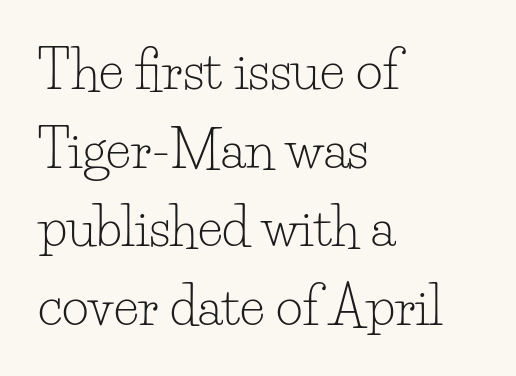
{"serif": "yes", "italic": "no", "bold": "no", "weight": "light", "width": "normal", "stroke_contrast": "low", "x_height": "small", "monospaced": "no", "underline": "no", "align": "left", "line_spacing": "normal", "line_spacing_ratio": 1.51, "letter_spacing": "normal", "letter_spacing_em": 0.0, "glyph_px": 52}
